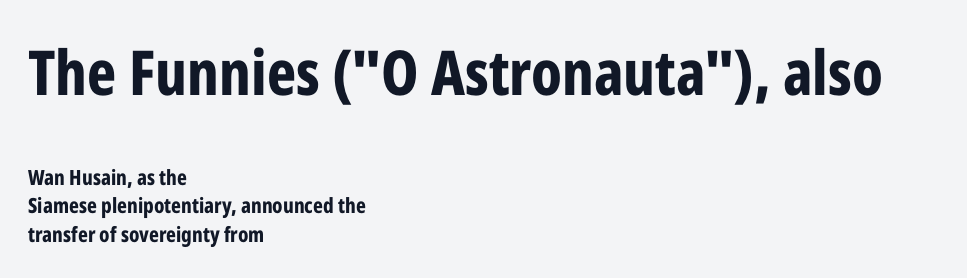
The image shows 62 px bold, condensed sans-serif type, upright; set left-aligned, normal line spacing (1.36x), normal letter spacing, not underlined; the first (top) block is 2.95x larger; low stroke contrast and a medium x-height.
